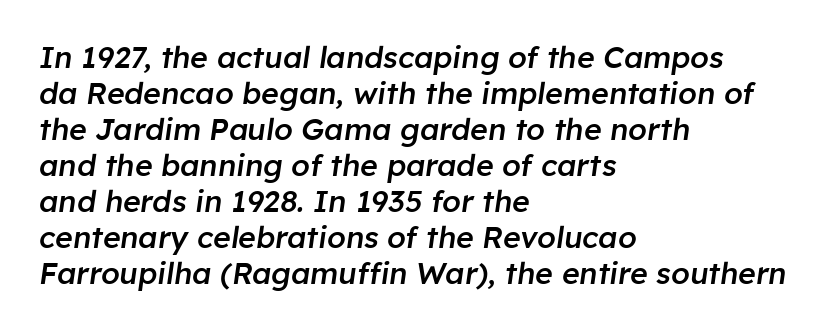
Q: Is the text bold? A: Semi-bold.
Q: Is the text italic (slanted)? A: Yes, it leans right by about 8 degrees.
Q: Is the text underlined? A: No.
Q: How is the paragraph aligned? A: Left-aligned.
Q: Is the spacing between letters normal or unusually wide? A: Normal.
Q: Width (condensed, normal, or wide)? A: Normal.
Q: Stroke contrast? A: Low.
Q: x-height? A: Medium.
Q: Monospaced? A: No.
